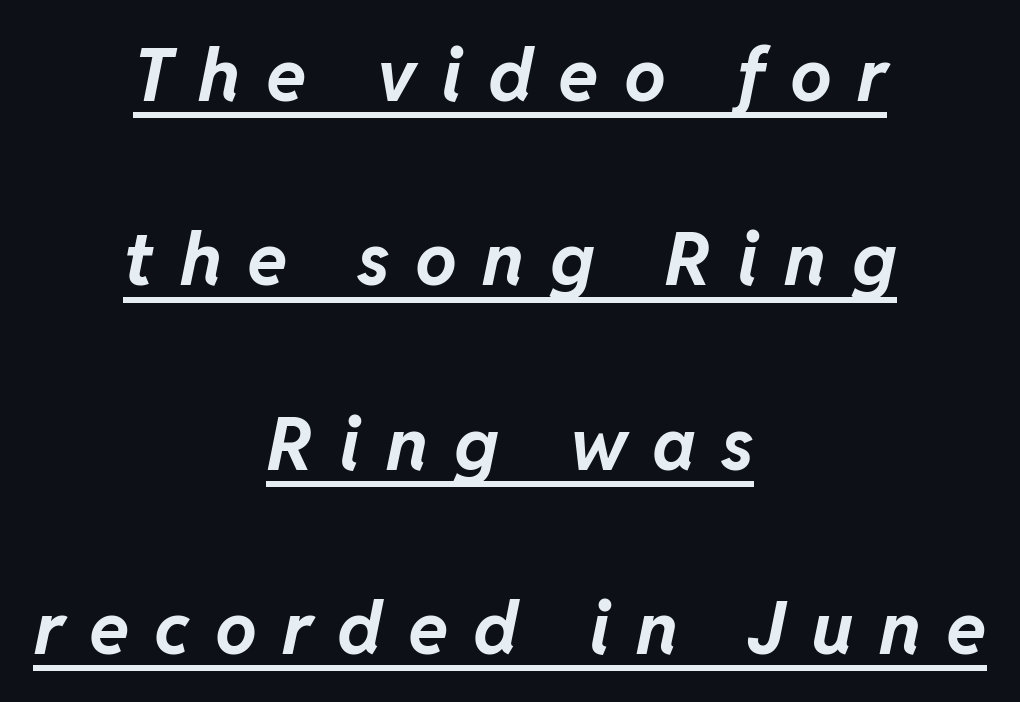
The leading is generous, giving the passage an open texture. Tall strokes in this sample are angled rather than plumb. What weight is shown? A full bold with thick strokes. The type is letterspaced generously, with wide tracking.
